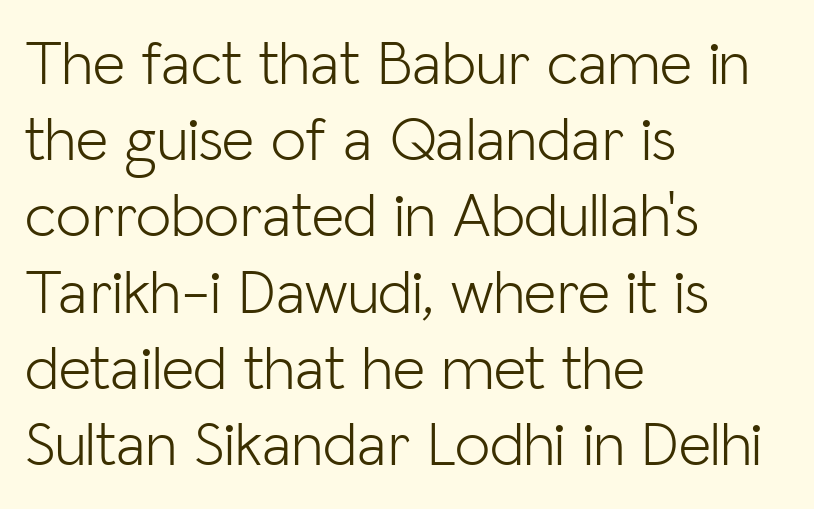
Q: Is the text bold? A: No.
Q: Is the text italic (slanted)? A: No, it is upright.
Q: Is the typeface a serif or a sans-serif typeface? A: Sans-serif.
Q: Is the text underlined? A: No.
Q: How is the paragraph aligned? A: Left-aligned.
Q: Is the spacing between letters normal or unusually wide? A: Normal.
Q: Width (condensed, normal, or wide)? A: Normal.
Q: Stroke contrast? A: Low.
Q: x-height? A: Medium.
Q: Monospaced? A: No.
